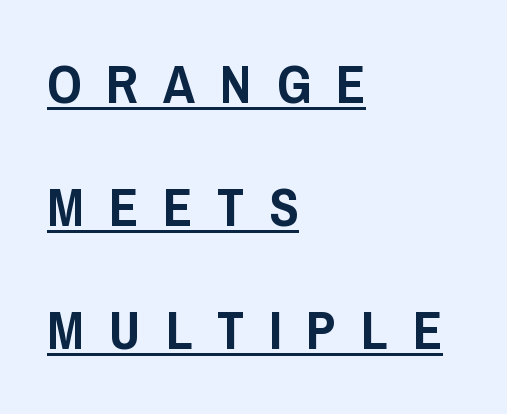
Q: Is the text italic (slanted)? A: No, it is upright.
Q: Is the typeface a serif or a sans-serif typeface? A: Sans-serif.
Q: Is the text underlined? A: Yes.
Q: How is the paragraph aligned? A: Left-aligned.
Q: Is the spacing between letters normal or unusually wide? A: Unusually wide.
Q: Is the spacing between lines tight, normal or loose? A: Loose.
Q: Width (condensed, normal, or wide)? A: Condensed.
Q: Stroke contrast? A: Low.
Q: x-height? A: Large.
Q: Monospaced? A: No.
